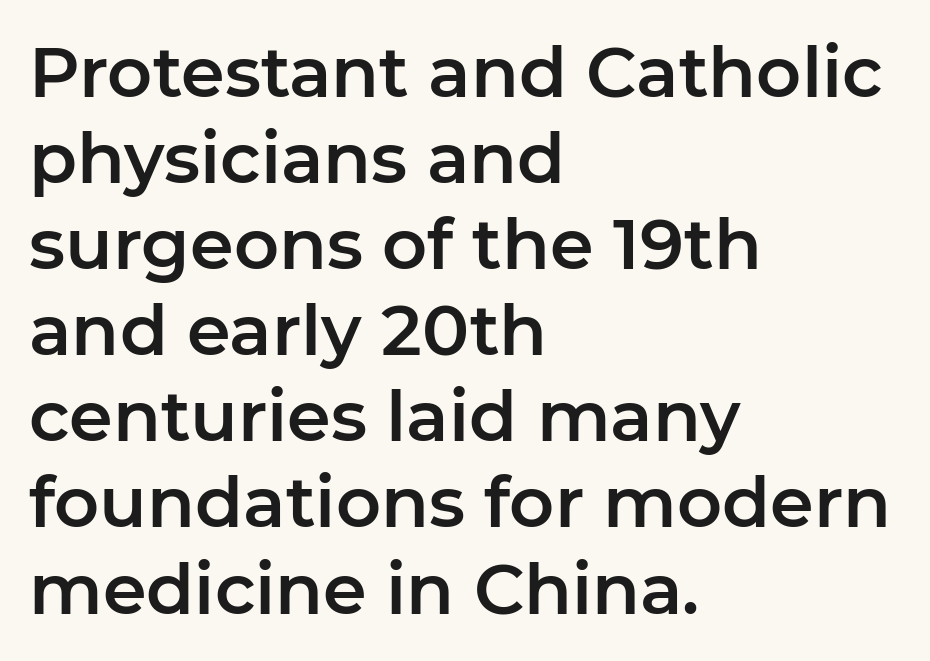
This sample uses a sans-serif face. A typesetter would call this zero additional tracking. Only glyphs here, with clear space below each row. If you drew a ruler down the left edge, every line would touch it. The letters stand straight up with perfectly vertical stems. Spacing verdict: proportional, widths tailored to each character.
